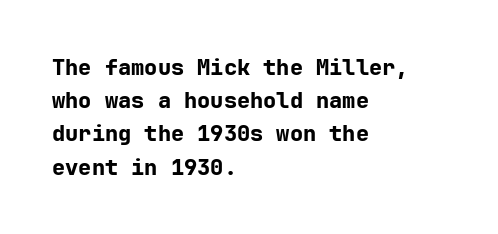
Q: Is the text bold? A: Yes.
Q: Is the text italic (slanted)? A: No, it is upright.
Q: Is the text underlined? A: No.
Q: How is the paragraph aligned? A: Left-aligned.
Q: Is the spacing between letters normal or unusually wide? A: Normal.
Q: Is the spacing between lines tight, normal or loose? A: Normal.
